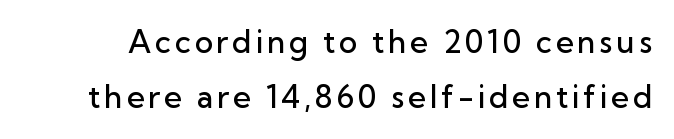
The image shows 31 px semibold sans-serif type, upright; set line spacing 1.79x, not underlined; low stroke contrast and a medium x-height.
